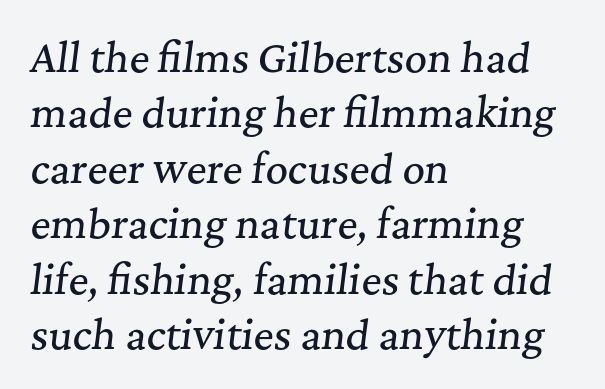
{"serif": "yes", "italic": "yes", "lean": "right", "slant_degrees": 7, "width": "normal", "stroke_contrast": "medium", "x_height": "medium", "monospaced": "no", "underline": "no", "align": "left", "line_spacing": "normal", "line_spacing_ratio": 1.42, "letter_spacing": "normal", "letter_spacing_em": 0.0, "glyph_px": 39}
